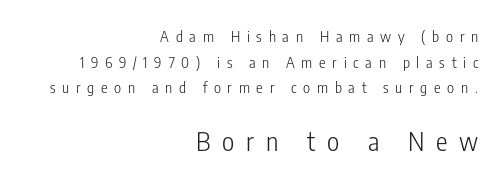
Q: Is the text bold? A: No.
Q: Is the text italic (slanted)? A: No, it is upright.
Q: Is the text underlined? A: No.
Q: How is the paragraph aligned? A: Right-aligned.
Q: Is the spacing between letters normal or unusually wide? A: Unusually wide.
Q: Which block of text is set in a larger size, the first (top) or the second (bottom)? A: The second (bottom) one.
